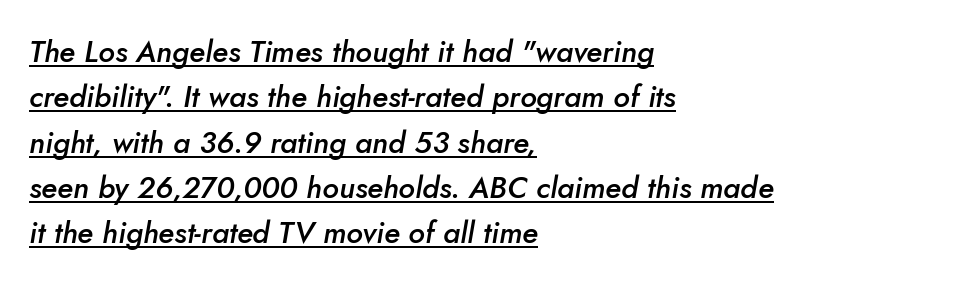
Caption: semibold face, moderately heavy strokes. Note the varied advance widths — an 'i' is clearly narrower than an 'm'. A typesetter would call this leading conventional body-copy spacing. Designer's note — italics engaged.
